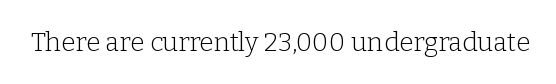
{"italic": "no", "bold": "no", "underline": "no", "letter_spacing": "normal", "letter_spacing_em": 0.0, "glyph_px": 26}
